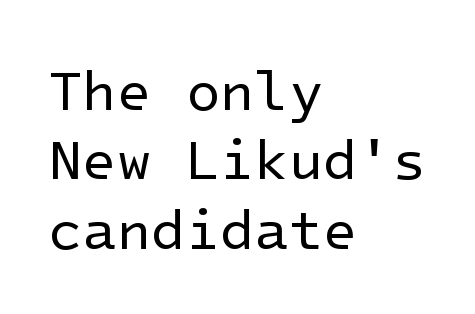
Does the copy run flush right? No — it runs flush left. Unmarked baselines from the first word to the last. The weight tops out at a normal text grade. Font category for this specimen: sans-serif. The horizontal fit of the characters is conventional and even. The font's upright variant was chosen for this text.
